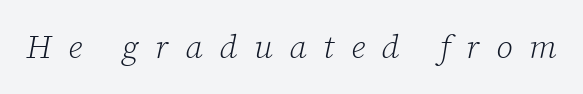
Q: Is the text bold? A: No.
Q: Is the text italic (slanted)? A: Yes, it leans right by about 12 degrees.
Q: Is the typeface a serif or a sans-serif typeface? A: Serif.
Q: Is the text underlined? A: No.
Q: Is the spacing between letters normal or unusually wide? A: Unusually wide.
Q: Width (condensed, normal, or wide)? A: Normal.
Q: Stroke contrast? A: Low.
Q: x-height? A: Medium.
Q: Monospaced? A: No.
